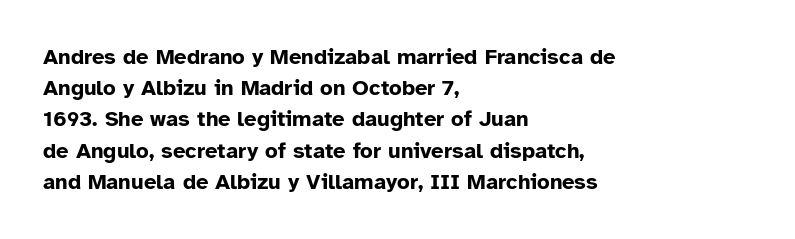
The image shows 22 px bold type, upright; set left-aligned, normal line spacing (1.42x), normal letter spacing, not underlined.
